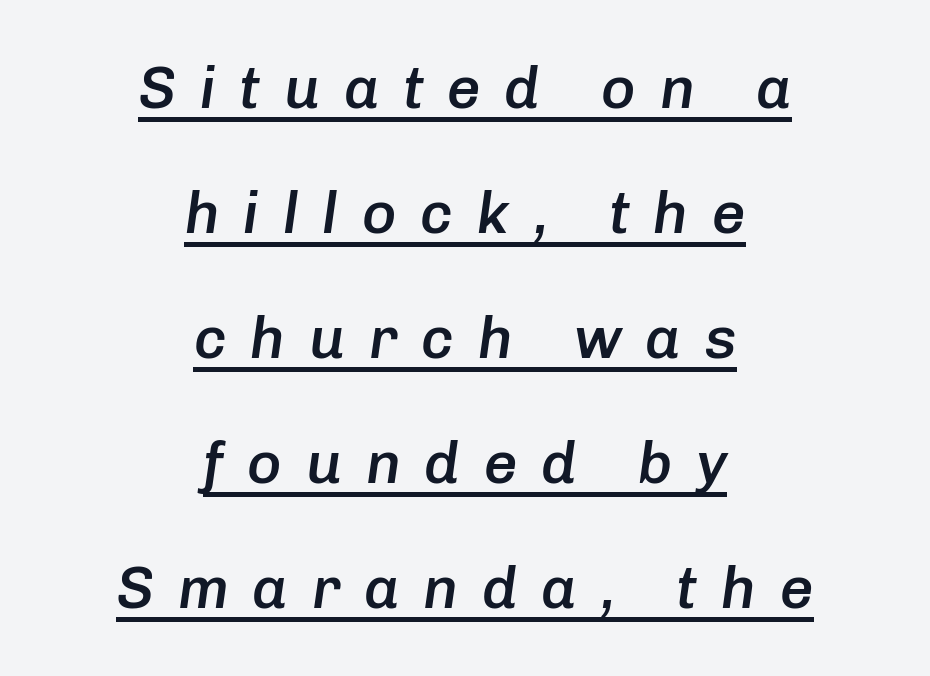
The typography opts for an oblique posture over an upright one. Between one letter and the next there's a generous, obvious gap. This sample carries an underscore along the baseline area. These lines are rendered in a variable-pitch font.
